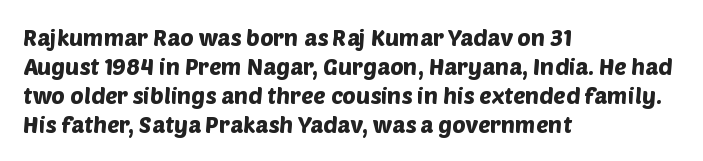
Glyph-to-glyph distance matches everyday printed text. Short and long lines alike share a common starting point at left. Check the space under the baseline: it is left empty. These lines sit exactly where default settings would place them.
